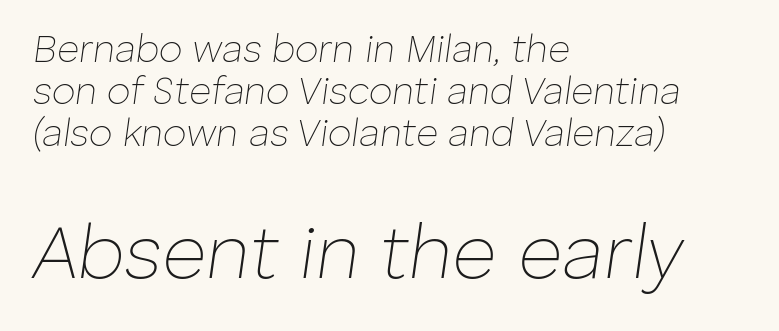
{"italic": "yes", "lean": "right", "slant_degrees": 8, "bold": "no", "weight": "thin", "width": "normal", "stroke_contrast": "low", "x_height": "medium", "monospaced": "no", "underline": "no", "align": "left", "line_spacing": "tight", "line_spacing_ratio": 1.11, "letter_spacing": "normal", "letter_spacing_em": 0.0, "larger_block": "second", "size_ratio": 2.0, "glyph_px": 76}
